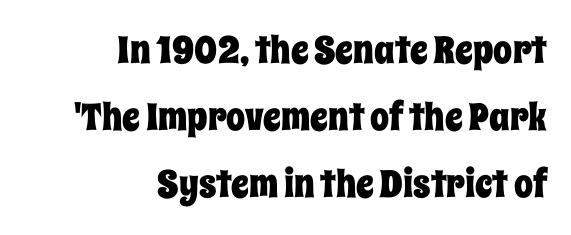
Q: Is the text italic (slanted)? A: No, it is upright.
Q: Is the text underlined? A: No.
Q: How is the paragraph aligned? A: Right-aligned.
Q: Is the spacing between letters normal or unusually wide? A: Normal.
Q: Width (condensed, normal, or wide)? A: Condensed.
Q: Stroke contrast? A: Low.
Q: x-height? A: Large.
Q: Monospaced? A: No.
